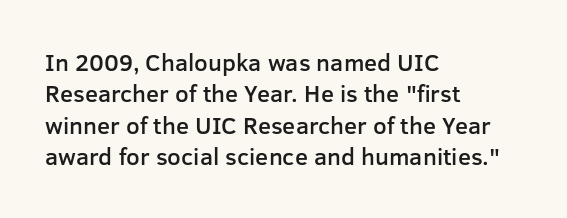
{"italic": "no", "bold": "semi", "underline": "no", "align": "left", "line_spacing": "normal", "line_spacing_ratio": 1.31, "letter_spacing": "normal", "letter_spacing_em": 0.0, "glyph_px": 24}
